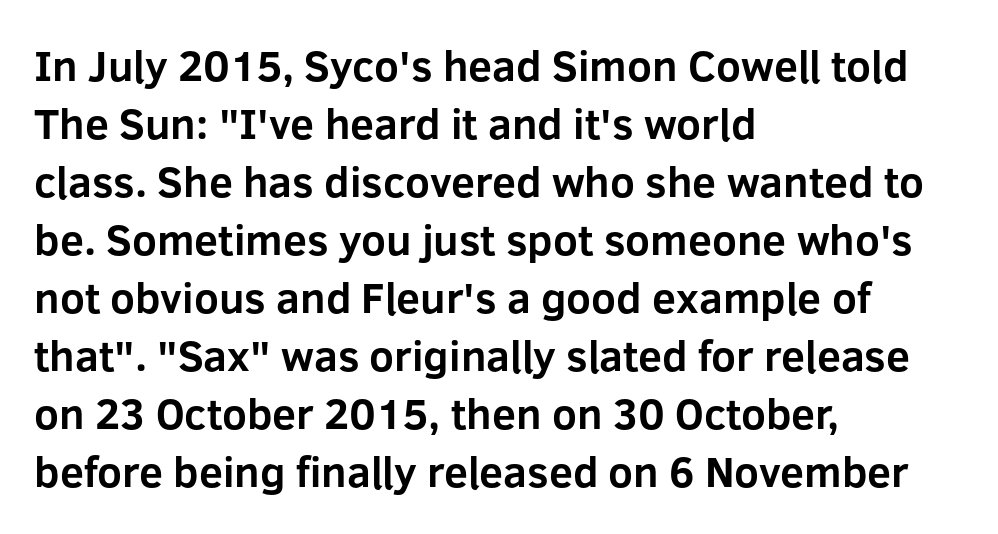
Q: Is the text bold? A: Yes.
Q: Is the text italic (slanted)? A: No, it is upright.
Q: Is the typeface a serif or a sans-serif typeface? A: Sans-serif.
Q: Is the text underlined? A: No.
Q: How is the paragraph aligned? A: Left-aligned.
Q: Is the spacing between letters normal or unusually wide? A: Normal.
Q: Is the spacing between lines tight, normal or loose? A: Normal.
Q: Width (condensed, normal, or wide)? A: Normal.
Q: Stroke contrast? A: Low.
Q: x-height? A: Medium.
Q: Monospaced? A: No.
